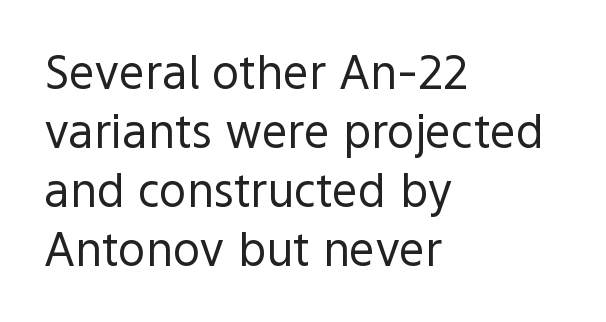
Q: Is the text bold? A: No.
Q: Is the text italic (slanted)? A: No, it is upright.
Q: Is the typeface a serif or a sans-serif typeface? A: Sans-serif.
Q: Is the text underlined? A: No.
Q: How is the paragraph aligned? A: Left-aligned.
Q: Is the spacing between letters normal or unusually wide? A: Normal.
Q: Is the spacing between lines tight, normal or loose? A: Normal.
Q: Width (condensed, normal, or wide)? A: Normal.
Q: x-height? A: Medium.
Q: Monospaced? A: No.
